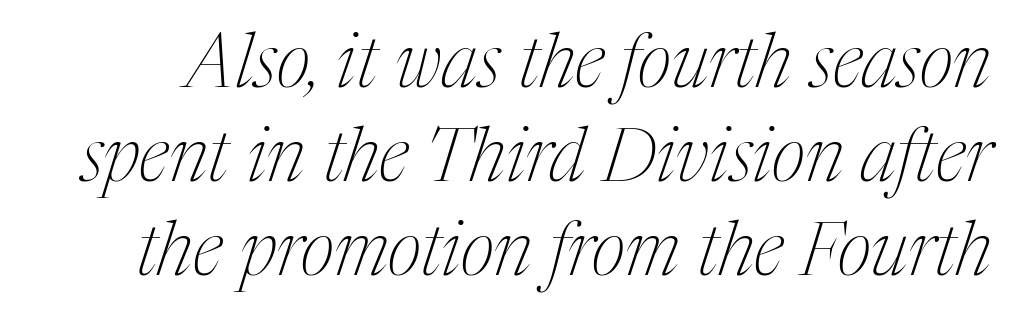
{"serif": "yes", "italic": "yes", "lean": "right", "slant_degrees": 17, "bold": "no", "weight": "thin", "width": "condensed", "stroke_contrast": "medium", "x_height": "medium", "monospaced": "no", "underline": "no", "line_spacing": "normal", "line_spacing_ratio": 1.27, "letter_spacing": "normal", "letter_spacing_em": 0.0, "glyph_px": 74}
